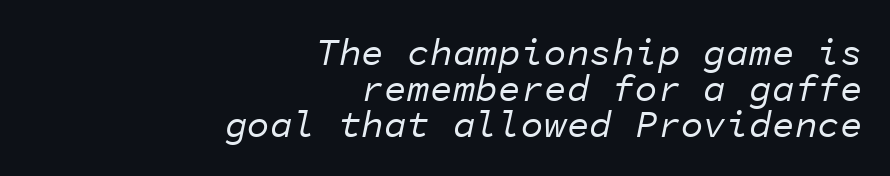
The image shows 38 px regular-weight type, italic (leaning right), monospaced; set right-aligned, tight line spacing (0.95x), normal letter spacing, not underlined; low stroke contrast and a medium x-height.
